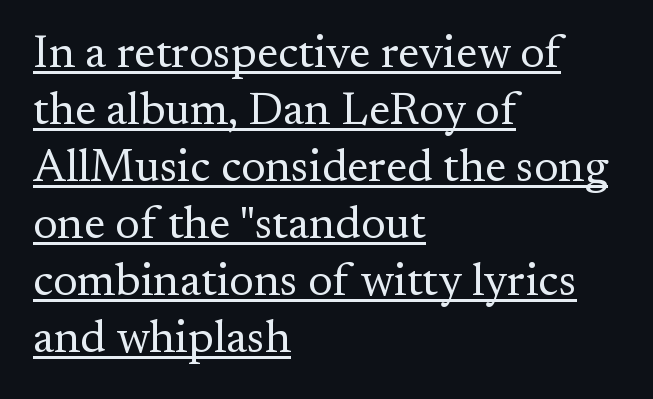
If you drew a line through each stem, it would be perfectly vertical. In designer terms, the underline attribute is active on this setting. The passage is arranged the way most books set body copy — flush left. In terms of letterform style, serifs are clearly present.
